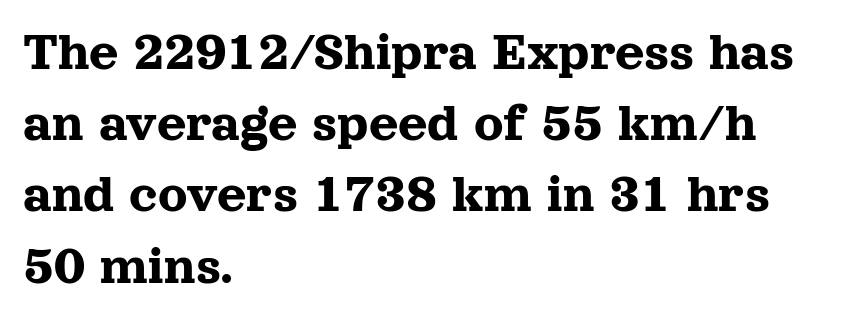
The passage is arranged the way most books set body copy — flush left. Each word holds together tightly as a unit, with standard inter-letter gaps. The typography opts for an upright posture over an oblique one. A normal amount of white space separates one row of letters from the next. Character widths vary here, with narrow letters taking less room than wide ones.
